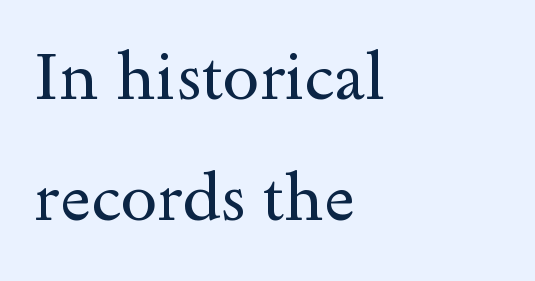
{"serif": "yes", "italic": "no", "bold": "no", "weight": "regular", "width": "wide", "x_height": "small", "monospaced": "no", "underline": "no", "align": "left", "line_spacing_ratio": 1.83, "letter_spacing": "normal", "letter_spacing_em": 0.0, "glyph_px": 66}
